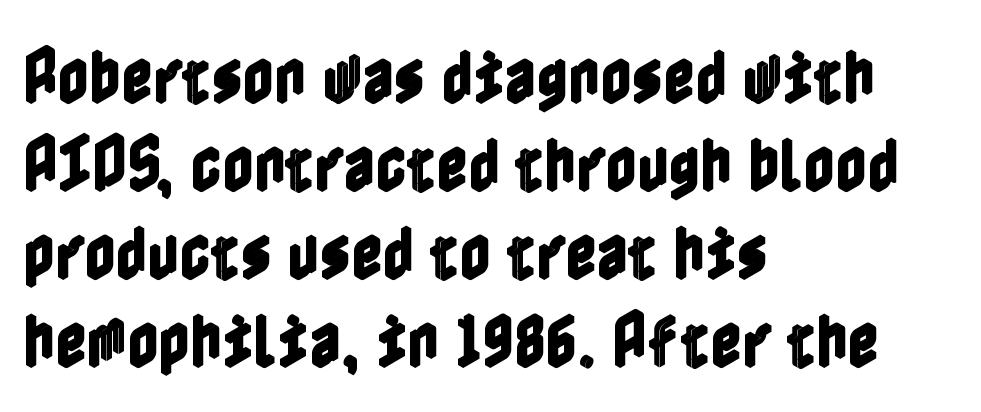
{"italic": "no", "width": "condensed", "x_height": "medium", "underline": "no", "align": "left", "line_spacing": "normal", "line_spacing_ratio": 1.44, "letter_spacing": "normal", "letter_spacing_em": 0.0, "glyph_px": 61}
